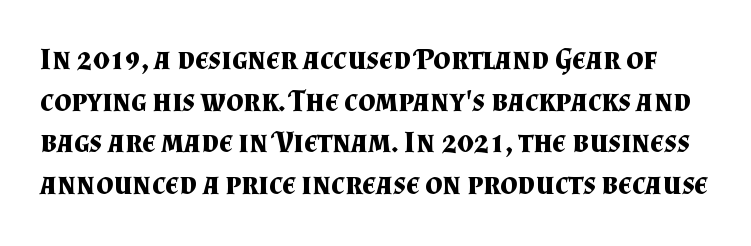
The image shows 30 px bold serif type, upright; set normal line spacing (1.39x), normal letter spacing, not underlined; medium stroke contrast and a small x-height.
